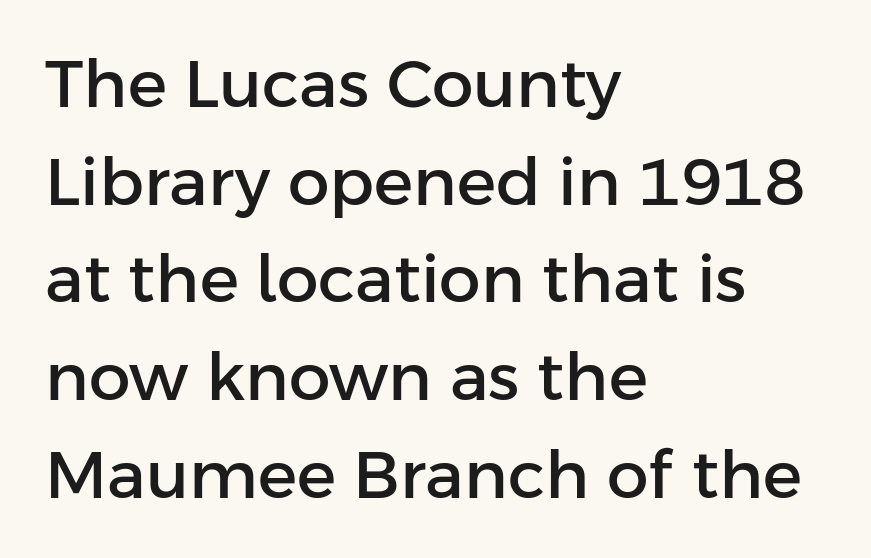
This is the regular roman posture of the typeface. Regarding serifs, this sample does without them. Honestly, there is no underline to notice here at all. Glyph-to-glyph distance matches everyday printed text. A typesetter would call this leading conventional body-copy spacing. If you drew a ruler down the left edge, every line would touch it.
